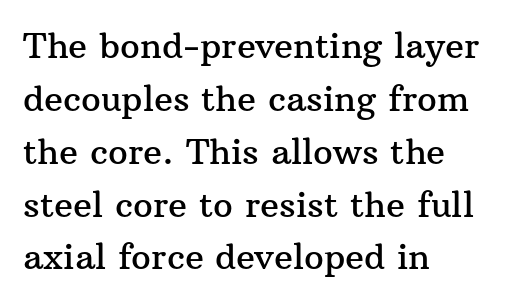
{"serif": "yes", "italic": "no", "width": "normal", "stroke_contrast": "medium", "x_height": "medium", "monospaced": "no", "underline": "no", "align": "left", "line_spacing": "normal", "line_spacing_ratio": 1.51, "letter_spacing": "normal", "letter_spacing_em": 0.0, "glyph_px": 35}
